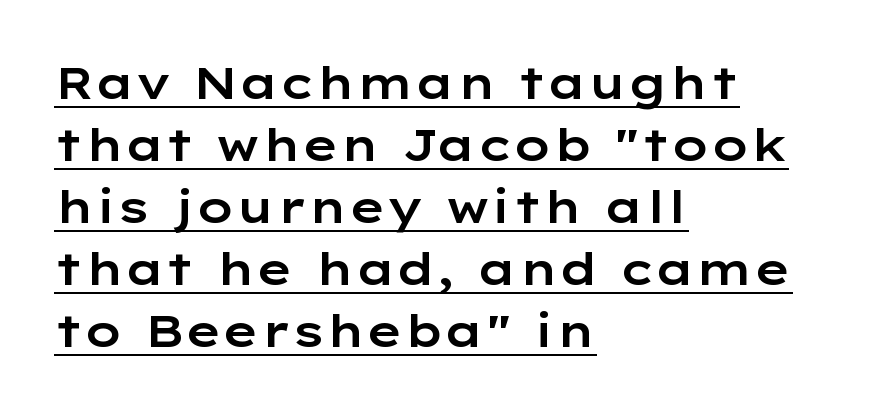
Q: Is the text italic (slanted)? A: No, it is upright.
Q: Is the typeface a serif or a sans-serif typeface? A: Sans-serif.
Q: Is the text underlined? A: Yes.
Q: How is the paragraph aligned? A: Left-aligned.
Q: Is the spacing between letters normal or unusually wide? A: Normal.
Q: Is the spacing between lines tight, normal or loose? A: Normal.
Q: Width (condensed, normal, or wide)? A: Wide.
Q: Stroke contrast? A: Low.
Q: x-height? A: Medium.
Q: Monospaced? A: No.
